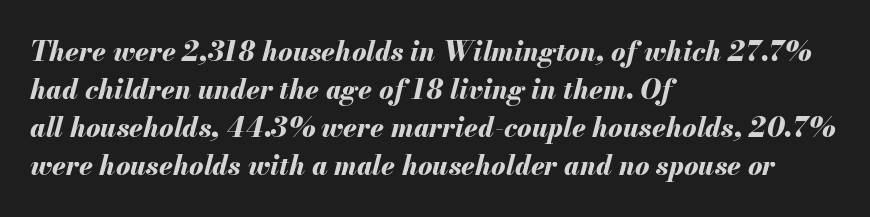
Lines of text with bare space underneath. Leftover space on each line is placed entirely after the last word. Summary of vertical rhythm: regular, with standard interline spacing. This is oblique type, the kind used for emphasis or titles. Standard letterfit; no display-style spreading of the glyphs.
